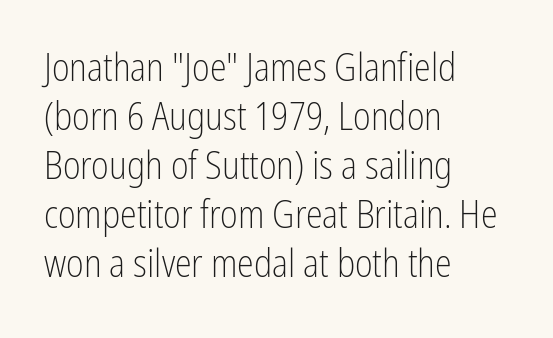
The image shows 38 px light, condensed sans-serif type, upright; set left-aligned, normal line spacing (1.29x), normal letter spacing, not underlined; low stroke contrast and a medium x-height.
